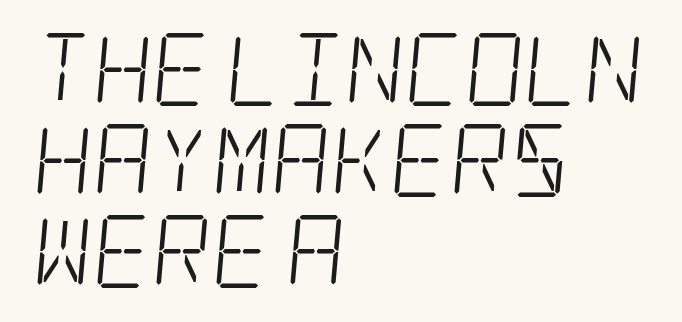
The image shows 73 px light, condensed serif type; set left-aligned, normal line spacing (1.25x), normal letter spacing, not underlined; low stroke contrast and a large x-height.
